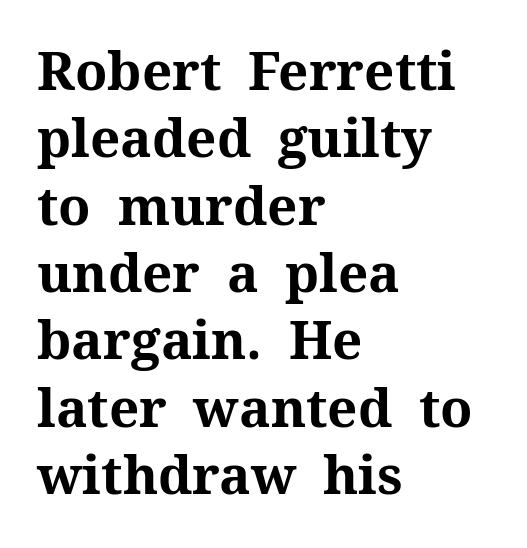
Q: Is the text bold? A: Yes.
Q: Is the text italic (slanted)? A: No, it is upright.
Q: Is the typeface a serif or a sans-serif typeface? A: Serif.
Q: Is the text underlined? A: No.
Q: How is the paragraph aligned? A: Left-aligned.
Q: Is the spacing between letters normal or unusually wide? A: Normal.
Q: Is the spacing between lines tight, normal or loose? A: Normal.
Q: Width (condensed, normal, or wide)? A: Normal.
Q: Stroke contrast? A: Medium.
Q: x-height? A: Medium.
Q: Monospaced? A: No.
